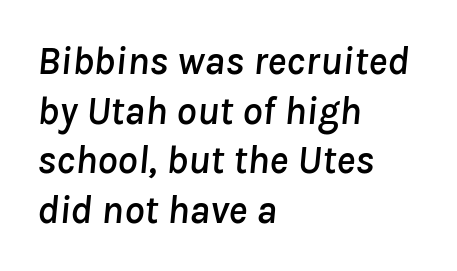
Q: Is the text italic (slanted)? A: Yes, it leans right by about 8 degrees.
Q: Is the text underlined? A: No.
Q: How is the paragraph aligned? A: Left-aligned.
Q: Is the spacing between letters normal or unusually wide? A: Normal.
Q: Width (condensed, normal, or wide)? A: Normal.
Q: Stroke contrast? A: Low.
Q: x-height? A: Medium.
Q: Monospaced? A: No.
